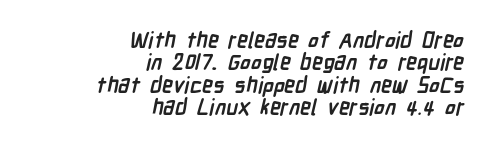
Q: Is the text bold? A: Yes.
Q: Is the text underlined? A: No.
Q: How is the paragraph aligned? A: Right-aligned.
Q: Is the spacing between letters normal or unusually wide? A: Normal.
Q: Is the spacing between lines tight, normal or loose? A: Tight.
